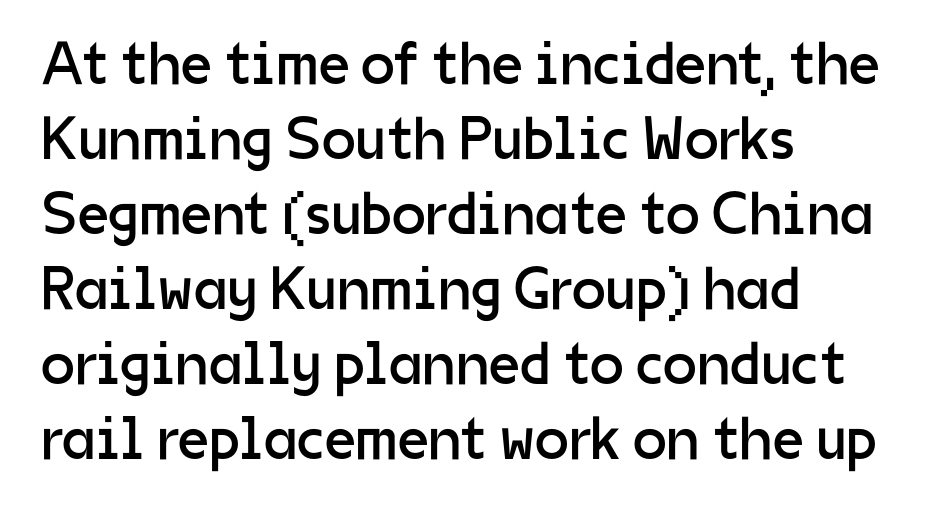
Q: Is the text bold? A: No.
Q: Is the text italic (slanted)? A: No, it is upright.
Q: Is the typeface a serif or a sans-serif typeface? A: Sans-serif.
Q: Is the text underlined? A: No.
Q: How is the paragraph aligned? A: Left-aligned.
Q: Is the spacing between letters normal or unusually wide? A: Normal.
Q: Width (condensed, normal, or wide)? A: Normal.
Q: Stroke contrast? A: Low.
Q: x-height? A: Medium.
Q: Monospaced? A: No.
